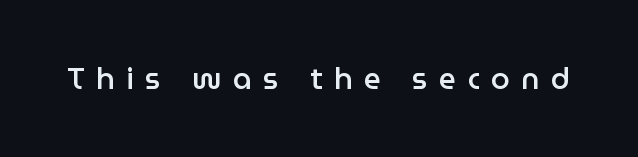
Q: Is the text bold? A: Semi-bold.
Q: Is the text italic (slanted)? A: No, it is upright.
Q: Is the typeface a serif or a sans-serif typeface? A: Sans-serif.
Q: Is the text underlined? A: No.
Q: Is the spacing between letters normal or unusually wide? A: Unusually wide.
Q: Width (condensed, normal, or wide)? A: Normal.
Q: Stroke contrast? A: Low.
Q: x-height? A: Medium.
Q: Monospaced? A: No.
